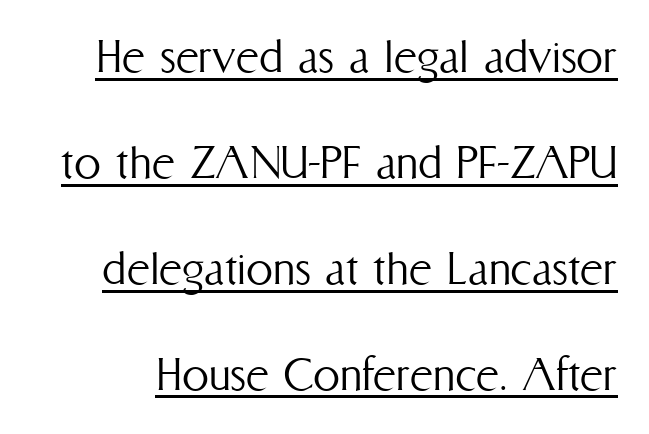
Q: Is the text bold? A: No.
Q: Is the text italic (slanted)? A: No, it is upright.
Q: Is the text underlined? A: Yes.
Q: Is the spacing between letters normal or unusually wide? A: Normal.
Q: Is the spacing between lines tight, normal or loose? A: Loose.
Q: Width (condensed, normal, or wide)? A: Condensed.
Q: Stroke contrast? A: Medium.
Q: x-height? A: Medium.
Q: Monospaced? A: No.
